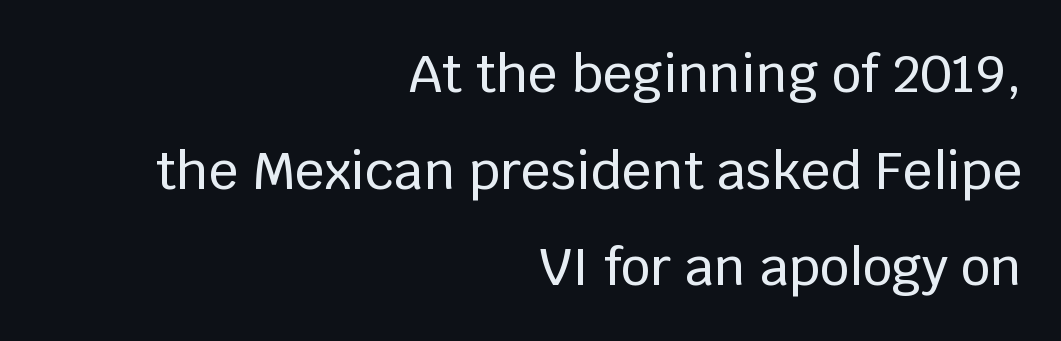
The image shows 52 px sans-serif type, upright; set right-aligned, line spacing 1.86x, normal letter spacing, not underlined; low stroke contrast and a large x-height.
